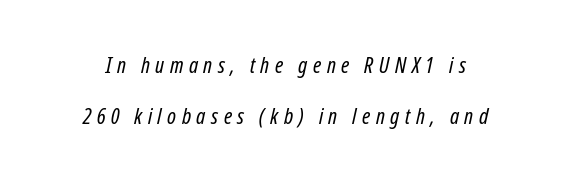
Q: Is the text bold? A: No.
Q: Is the text italic (slanted)? A: Yes, it leans right by about 12 degrees.
Q: Is the text underlined? A: No.
Q: Is the spacing between letters normal or unusually wide? A: Unusually wide.
Q: Is the spacing between lines tight, normal or loose? A: Loose.
